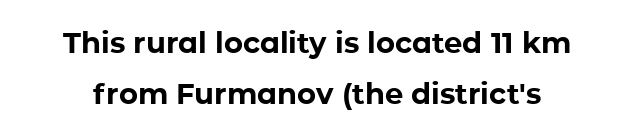
{"serif": "no", "italic": "no", "bold": "yes", "weight": "bold", "width": "normal", "stroke_contrast": "low", "x_height": "medium", "monospaced": "no", "underline": "no", "line_spacing_ratio": 1.77, "letter_spacing": "normal", "letter_spacing_em": 0.0, "glyph_px": 29}
